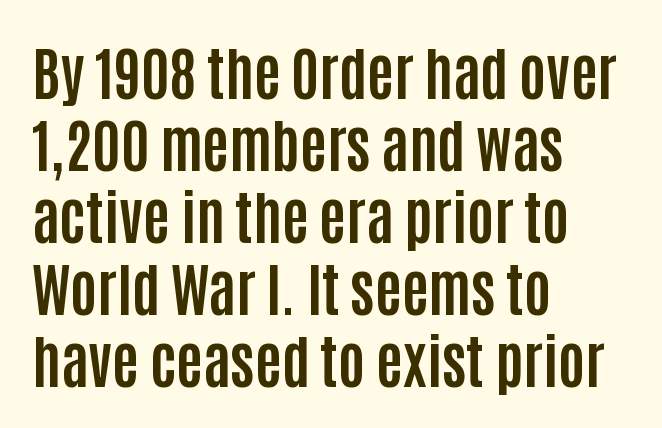
Q: Is the text bold? A: Yes.
Q: Is the text italic (slanted)? A: No, it is upright.
Q: Is the typeface a serif or a sans-serif typeface? A: Sans-serif.
Q: Is the text underlined? A: No.
Q: How is the paragraph aligned? A: Left-aligned.
Q: Is the spacing between letters normal or unusually wide? A: Normal.
Q: Width (condensed, normal, or wide)? A: Condensed.
Q: Stroke contrast? A: Low.
Q: x-height? A: Large.
Q: Monospaced? A: No.
